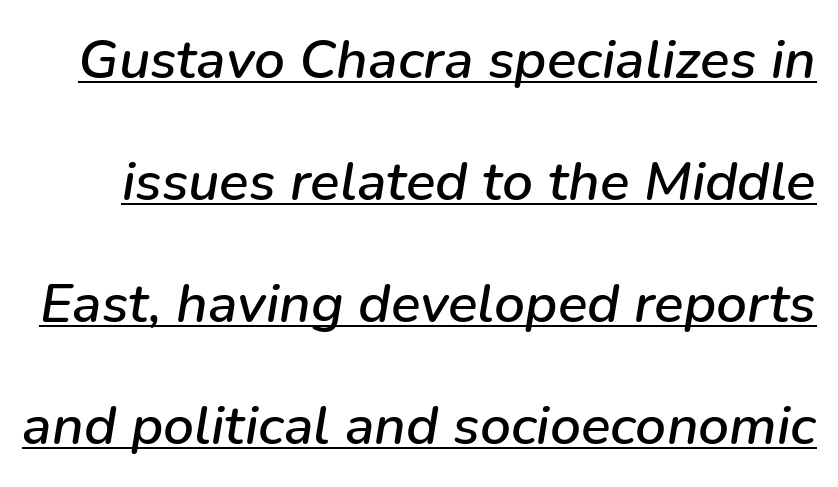
Vertical spacing — loose. Looks like regular typesetting: each glyph gets only the width it needs. If you drew a line through each stem, it would be angled. Looks like someone drew a line under every word here. The letters sit at their default tracking, neither squeezed nor spread.
